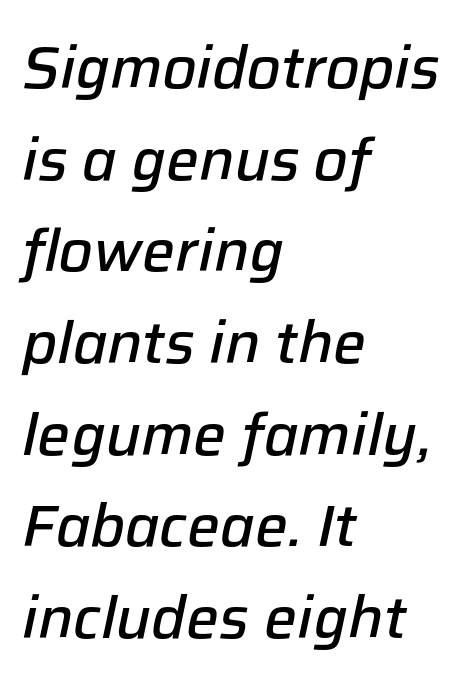
{"italic": "yes", "lean": "right", "slant_degrees": 12, "bold": "semi", "weight": "semibold", "width": "normal", "stroke_contrast": "low", "x_height": "medium", "monospaced": "no", "underline": "no", "align": "left", "line_spacing": "normal", "line_spacing_ratio": 1.58, "letter_spacing": "normal", "letter_spacing_em": 0.0, "glyph_px": 58}
